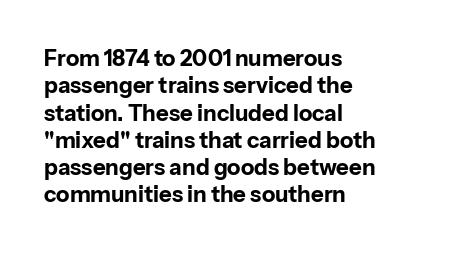
The image shows 22 px bold type, upright; set left-aligned, line spacing 1.24x, normal letter spacing, not underlined.
